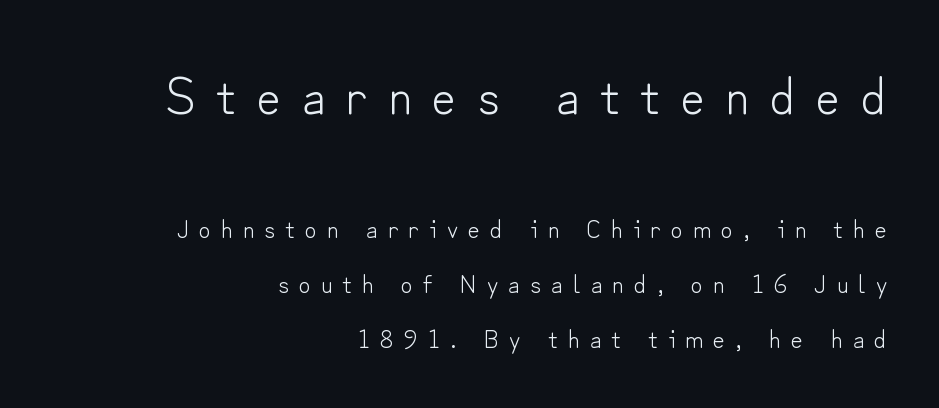
Q: Is the text bold? A: No.
Q: Is the text italic (slanted)? A: No, it is upright.
Q: Is the typeface a serif or a sans-serif typeface? A: Sans-serif.
Q: Is the text underlined? A: No.
Q: How is the paragraph aligned? A: Right-aligned.
Q: Is the spacing between letters normal or unusually wide? A: Unusually wide.
Q: Is the spacing between lines tight, normal or loose? A: Loose.
Q: Which block of text is set in a larger size, the first (top) or the second (bottom)? A: The first (top) one.
Q: Width (condensed, normal, or wide)? A: Normal.
Q: Stroke contrast? A: Low.
Q: x-height? A: Small.
Q: Monospaced? A: No.
